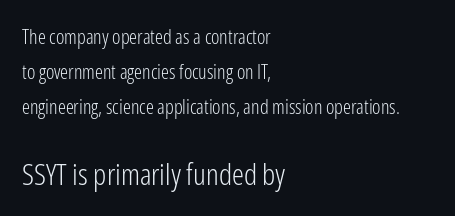
Q: Is the text bold? A: No.
Q: Is the text italic (slanted)? A: No, it is upright.
Q: Is the typeface a serif or a sans-serif typeface? A: Sans-serif.
Q: Is the text underlined? A: No.
Q: How is the paragraph aligned? A: Left-aligned.
Q: Is the spacing between letters normal or unusually wide? A: Normal.
Q: Which block of text is set in a larger size, the first (top) or the second (bottom)? A: The second (bottom) one.
Q: Width (condensed, normal, or wide)? A: Condensed.
Q: Stroke contrast? A: Low.
Q: x-height? A: Medium.
Q: Monospaced? A: No.
